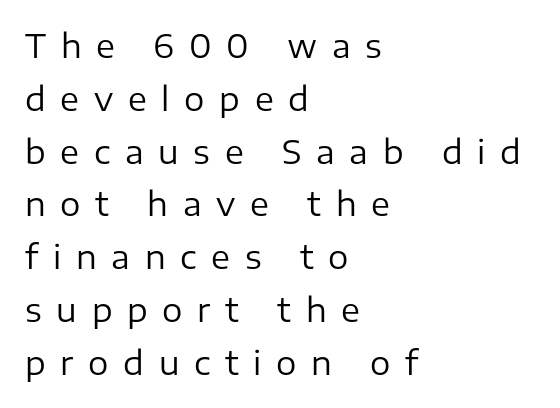
The image shows 32 px regular-weight sans-serif type, upright; set left-aligned, normal line spacing (1.65x), unusually wide letter spacing (+0.46 em), not underlined; low stroke contrast and a medium x-height.
